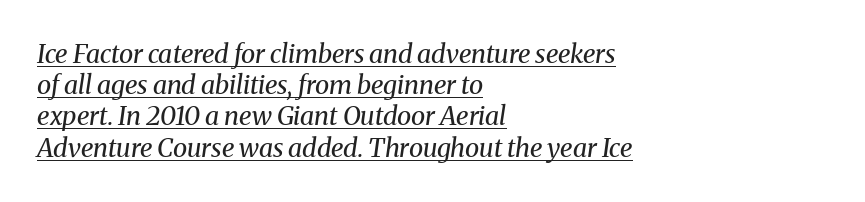
Q: Is the text bold? A: No.
Q: Is the text italic (slanted)? A: Yes, it leans right by about 8 degrees.
Q: Is the text underlined? A: Yes.
Q: How is the paragraph aligned? A: Left-aligned.
Q: Is the spacing between letters normal or unusually wide? A: Normal.
